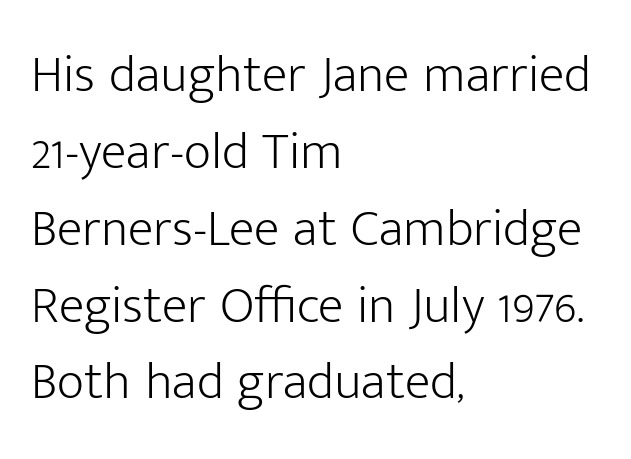
The image shows 53 px light sans-serif type, upright; set left-aligned, normal line spacing (1.45x), normal letter spacing, not underlined; low stroke contrast and a medium x-height.
